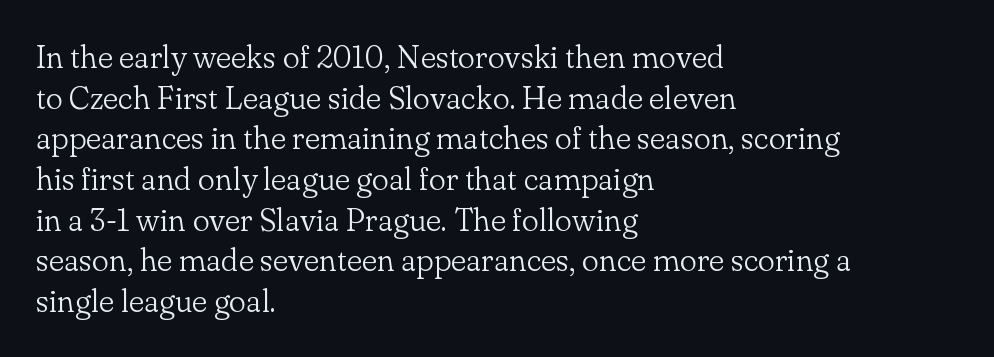
{"serif": "yes", "italic": "no", "bold": "no", "weight": "light", "width": "normal", "stroke_contrast": "low", "x_height": "small", "monospaced": "no", "underline": "no", "align": "left", "line_spacing": "normal", "line_spacing_ratio": 1.27, "letter_spacing": "normal", "letter_spacing_em": 0.0, "glyph_px": 32}
